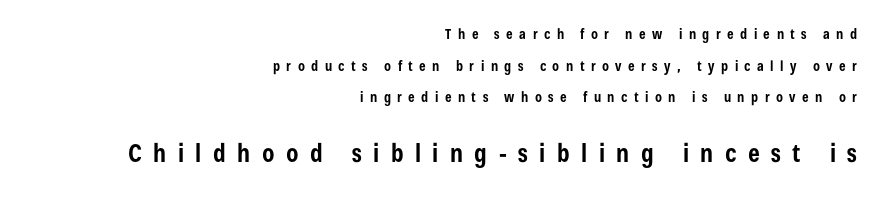
{"italic": "no", "bold": "yes", "underline": "no", "align": "right", "line_spacing": "loose", "line_spacing_ratio": 2.26, "letter_spacing": "wide", "letter_spacing_em": 0.46, "larger_block": "second", "size_ratio": 1.79, "glyph_px": 25}
